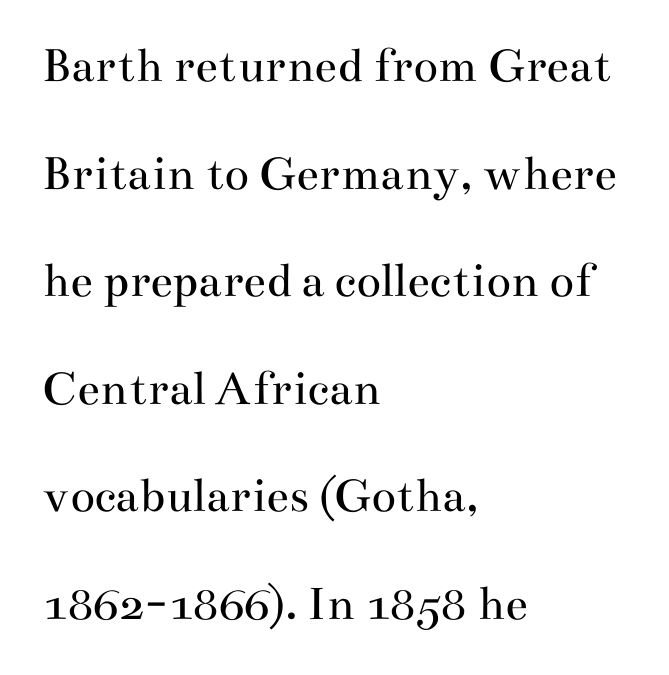
The lines in this sample share a left origin and differ only in where they stop. Heaviness? Minimal to ordinary, like unemphasized prose. Does the type have serifs? Yes, each stem ends in a small foot. Think of a printed novel: that variable character pitch is what you see here. Check the space under the baseline: it is left empty. The lines are spread far apart with generous leading.
